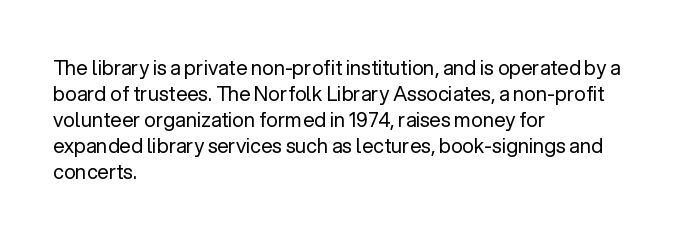
Where is the straight margin? On the left. This sample keeps an unexceptional amount of space between lines. The typesetting does not lean heavy: it is not bold. The gaps between neighbouring characters are ordinary and unremarkable. A clean baseline with only descenders dipping below it.
